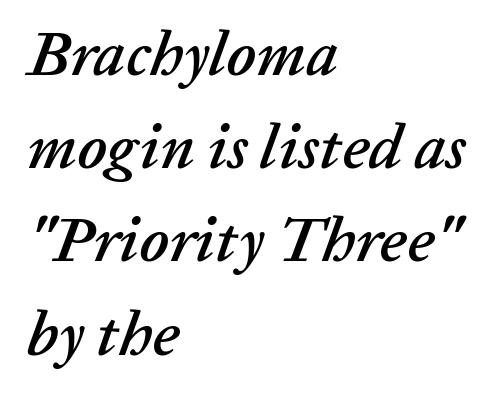
This sample has the flowing, uneven cadence of proportional lettering. If you drew a line through each stem, it would be angled. Reading down the block, your eye returns to a fixed left position each line. Has an underline been added? It has not.
